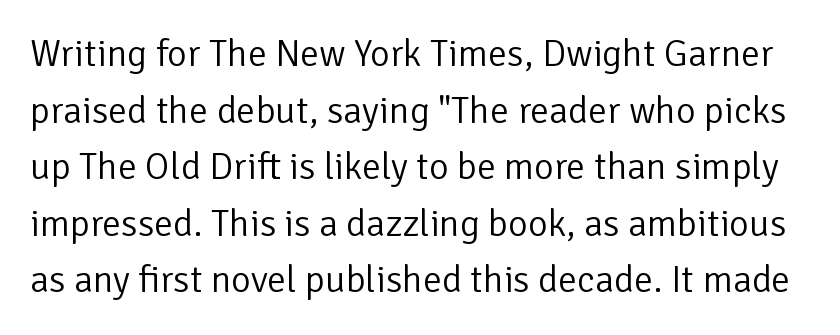
The image shows 38 px light sans-serif type, upright; set normal line spacing (1.49x), normal letter spacing, not underlined; low stroke contrast and a medium x-height.
